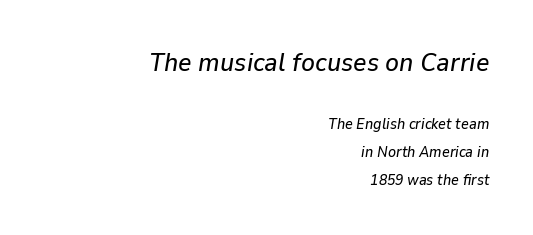
The rendering applies a slant to the glyphs. You get the large type first, then a drop to smaller type. Plain, unruled lines of type. Observe the ordinary spacing: letters are neighbours, not strangers.
